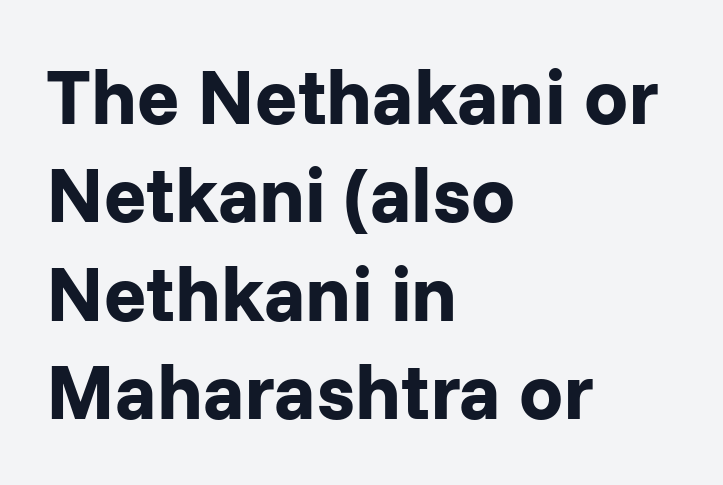
Q: Is the text bold? A: Yes.
Q: Is the text italic (slanted)? A: No, it is upright.
Q: Is the typeface a serif or a sans-serif typeface? A: Sans-serif.
Q: Is the text underlined? A: No.
Q: How is the paragraph aligned? A: Left-aligned.
Q: Is the spacing between letters normal or unusually wide? A: Normal.
Q: Is the spacing between lines tight, normal or loose? A: Normal.
Q: Width (condensed, normal, or wide)? A: Normal.
Q: Stroke contrast? A: Low.
Q: x-height? A: Medium.
Q: Monospaced? A: No.
